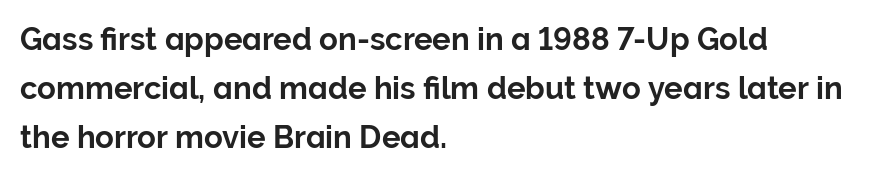
The image shows 31 px sans-serif type, upright; set left-aligned, normal line spacing (1.58x), normal letter spacing, not underlined; low stroke contrast and a medium x-height.
